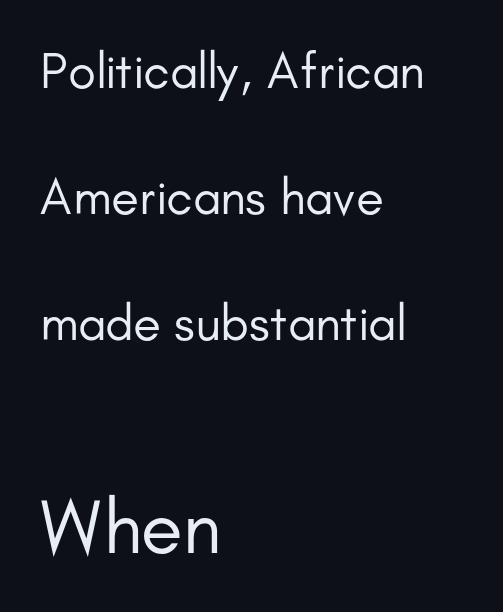
Varying glyph widths throughout — classic text-font behaviour. The axis of the letterforms is exactly vertical. The rendering enlarges the type as you move from the upper chunk to the lower. The passage shown is not bold in any degree. Nobody touched the tracking dial on this one. Students, observe: this is what heavily led, spacious text looks like.
